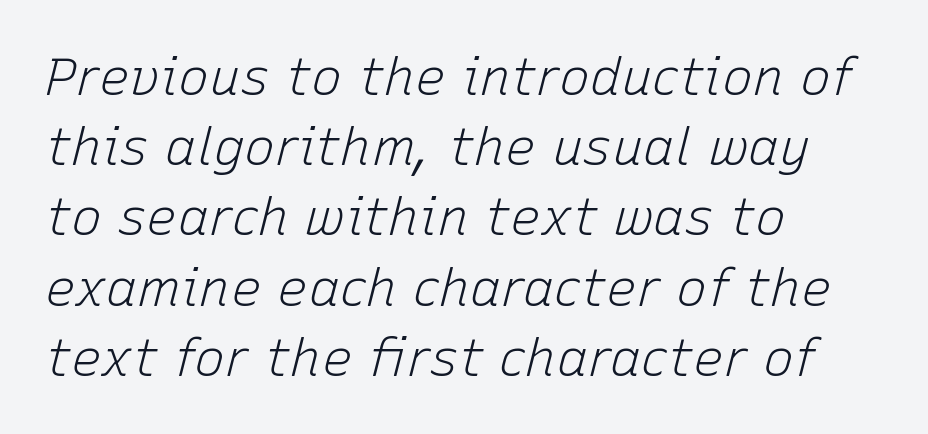
Q: Is the text bold? A: No.
Q: Is the text italic (slanted)? A: Yes, it leans right by about 15 degrees.
Q: Is the text underlined? A: No.
Q: How is the paragraph aligned? A: Left-aligned.
Q: Is the spacing between letters normal or unusually wide? A: Normal.
Q: Is the spacing between lines tight, normal or loose? A: Normal.
Q: Width (condensed, normal, or wide)? A: Normal.
Q: Stroke contrast? A: Low.
Q: x-height? A: Medium.
Q: Monospaced? A: No.
